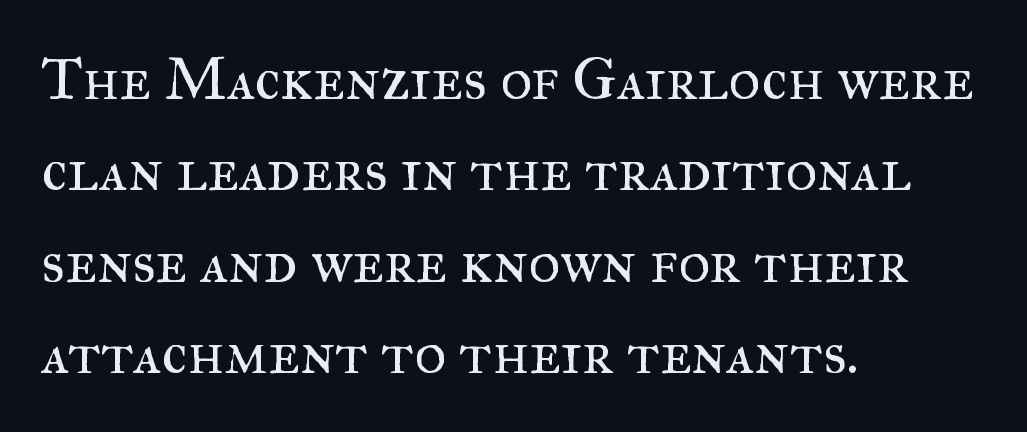
The image shows 61 px regular-weight serif type, upright; set left-aligned, normal line spacing (1.5x), normal letter spacing, not underlined; medium stroke contrast and a small x-height.
